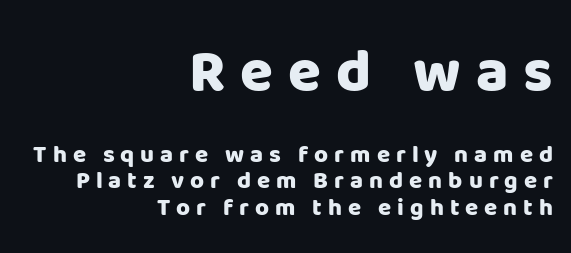
The leading is snug, giving the passage a crowded texture. A flush-right, rag-left setting is used for this passage. Each letter keeps its own natural width here, so spacing adapts to shape. Look at the bottom of the vertical strokes: they stop flat, with no serifs. Every letter is thick-stroked: bold, no question. Is the letter spacing exaggerated? Yes — the characters are pushed far apart.
